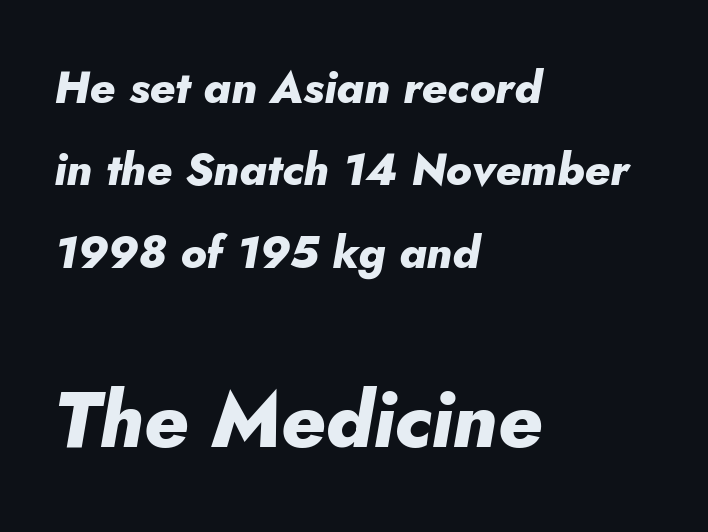
Q: Is the text bold? A: Yes.
Q: Is the text italic (slanted)? A: Yes, it leans right by about 5 degrees.
Q: Is the text underlined? A: No.
Q: How is the paragraph aligned? A: Left-aligned.
Q: Is the spacing between letters normal or unusually wide? A: Normal.
Q: Which block of text is set in a larger size, the first (top) or the second (bottom)? A: The second (bottom) one.
Q: Width (condensed, normal, or wide)? A: Normal.
Q: Stroke contrast? A: Low.
Q: x-height? A: Small.
Q: Monospaced? A: No.
